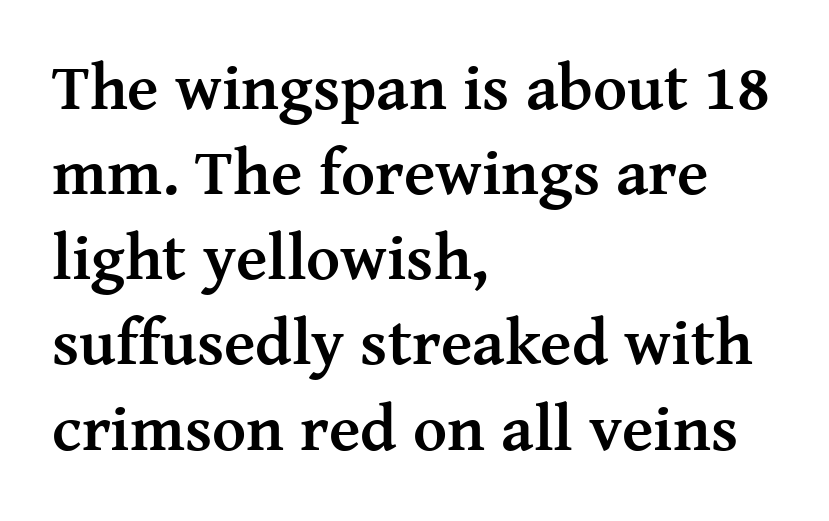
The image shows 65 px semibold serif type, upright; set left-aligned, normal line spacing (1.31x), normal letter spacing, not underlined; medium stroke contrast and a medium x-height.
